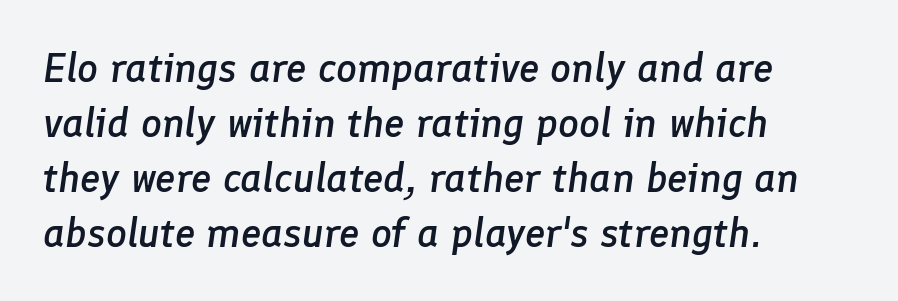
The image shows 41 px semibold type, italic (leaning right); set left-aligned, normal line spacing (1.34x), normal letter spacing, not underlined; low stroke contrast and a medium x-height.
